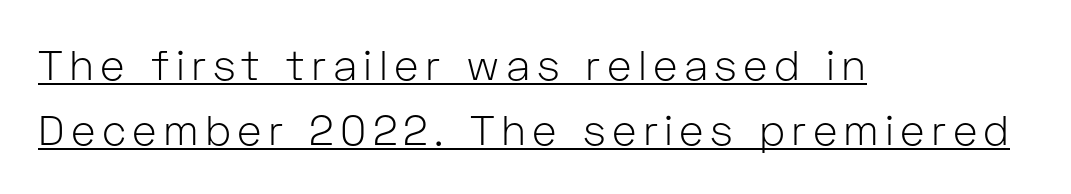
This is underlined copy, the kind a proofreader might mark for attention. Vertical stems look standard width or narrower in stroke. Leftover space on each line is placed entirely after the last word. Check where the strokes stop: nothing finishes them off — pure sans. Honestly, the row spacing looks completely unremarkable. Looks like regular typesetting: each glyph gets only the width it needs.
